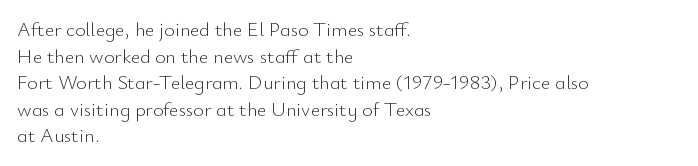
Q: Is the text bold? A: No.
Q: Is the text italic (slanted)? A: No, it is upright.
Q: Is the text underlined? A: No.
Q: How is the paragraph aligned? A: Left-aligned.
Q: Is the spacing between letters normal or unusually wide? A: Normal.
Q: Is the spacing between lines tight, normal or loose? A: Normal.
